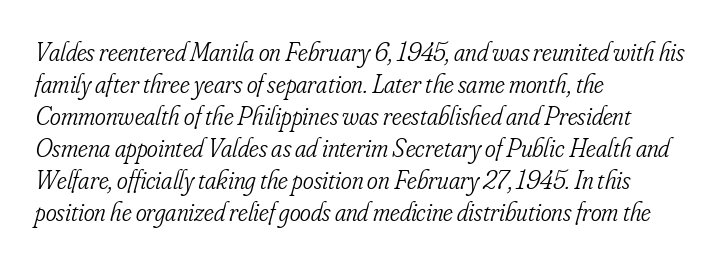
{"italic": "yes", "lean": "right", "slant_degrees": 16, "bold": "no", "underline": "no", "align": "left", "line_spacing_ratio": 1.23, "letter_spacing": "normal", "letter_spacing_em": 0.0, "glyph_px": 26}
